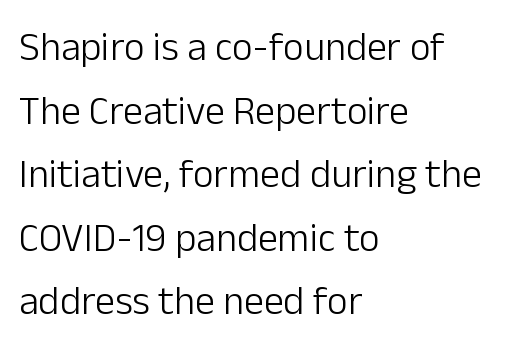
The image shows 40 px light sans-serif type, upright; set left-aligned, normal line spacing (1.59x), normal letter spacing, not underlined; low stroke contrast and a medium x-height.
